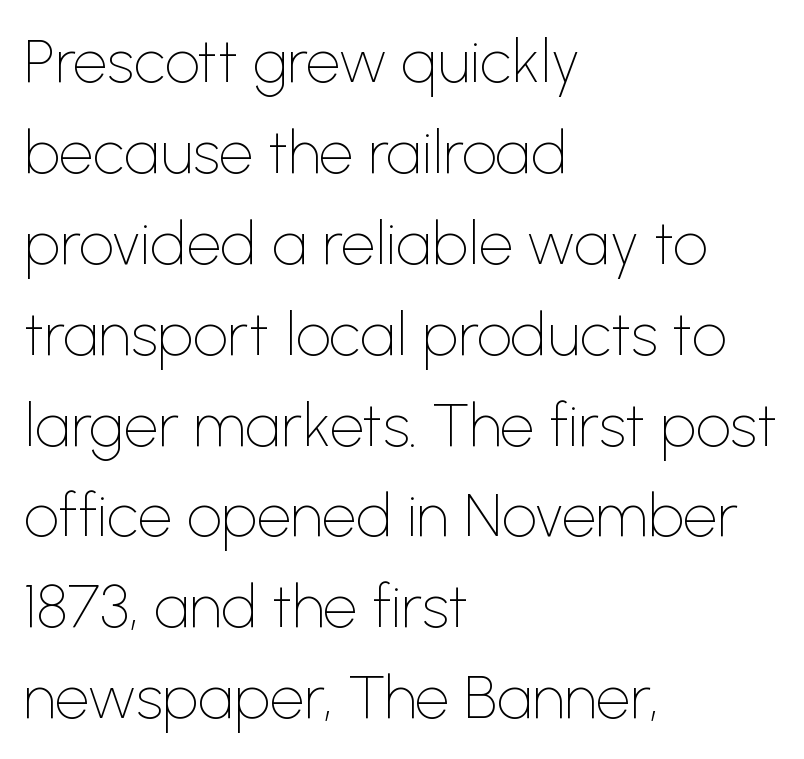
{"serif": "no", "italic": "no", "bold": "no", "weight": "thin", "width": "normal", "stroke_contrast": "low", "x_height": "medium", "monospaced": "no", "underline": "no", "align": "left", "line_spacing": "normal", "line_spacing_ratio": 1.49, "letter_spacing": "normal", "letter_spacing_em": 0.0, "glyph_px": 61}
